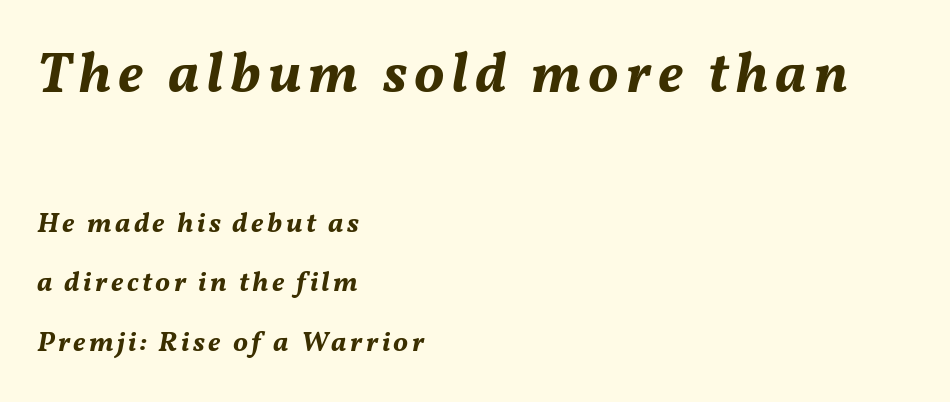
Q: Is the text bold? A: Yes.
Q: Is the text italic (slanted)? A: Yes, it leans right by about 11 degrees.
Q: Is the text underlined? A: No.
Q: How is the paragraph aligned? A: Left-aligned.
Q: Is the spacing between lines tight, normal or loose? A: Loose.
Q: Which block of text is set in a larger size, the first (top) or the second (bottom)? A: The first (top) one.
Q: Width (condensed, normal, or wide)? A: Normal.
Q: Stroke contrast? A: Medium.
Q: x-height? A: Medium.
Q: Monospaced? A: No.
